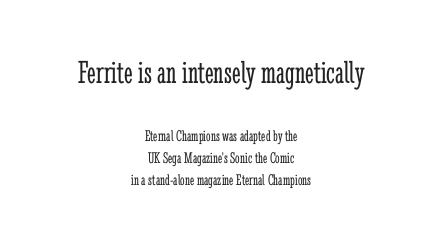
Check where the strokes stop: tiny serifs finish them off. Nothing heavy about these letters — not bold at all. The face used here is proportionally spaced, like ordinary book or web type. The designer left line spacing at the default. Compare the two chunks: the upper has the greater cap height. The lines are quadded center.
